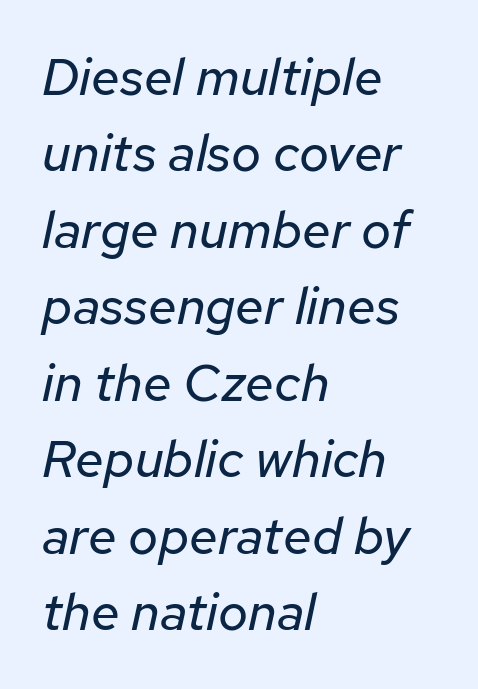
Quick note: interline space is typical. Lines of text with bare space underneath. When letters slant like this, we call the style italic. Spacing verdict: proportional, widths tailored to each character.
